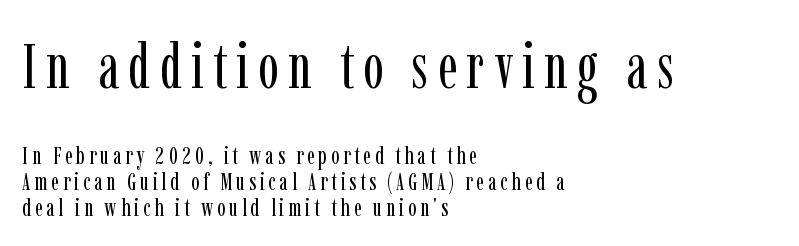
{"serif": "yes", "italic": "no", "bold": "no", "weight": "regular", "width": "condensed", "stroke_contrast": "low", "x_height": "medium", "monospaced": "no", "underline": "no", "align": "left", "line_spacing": "tight", "line_spacing_ratio": 1.05, "larger_block": "first", "size_ratio": 2.48, "glyph_px": 62}
